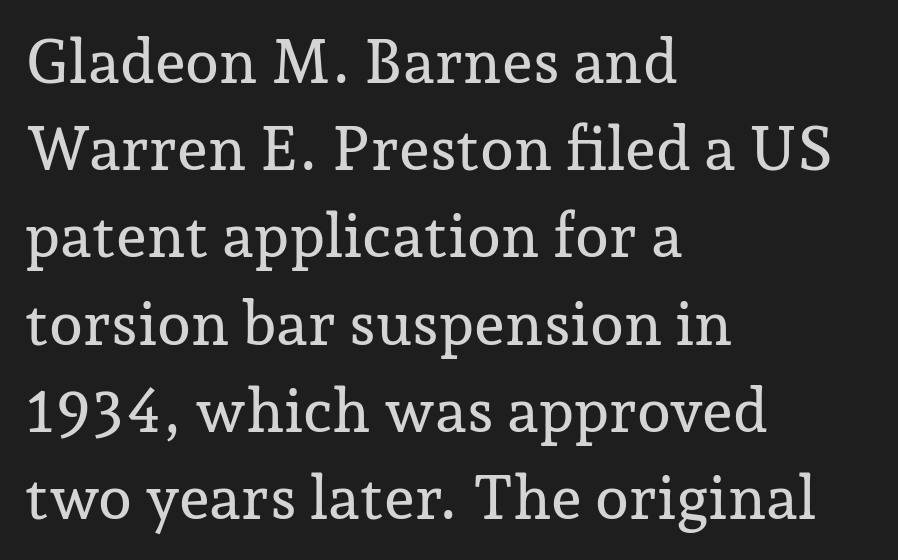
Q: Is the text italic (slanted)? A: No, it is upright.
Q: Is the typeface a serif or a sans-serif typeface? A: Serif.
Q: Is the text underlined? A: No.
Q: How is the paragraph aligned? A: Left-aligned.
Q: Is the spacing between letters normal or unusually wide? A: Normal.
Q: Is the spacing between lines tight, normal or loose? A: Normal.
Q: Width (condensed, normal, or wide)? A: Normal.
Q: Stroke contrast? A: Low.
Q: x-height? A: Medium.
Q: Monospaced? A: No.
